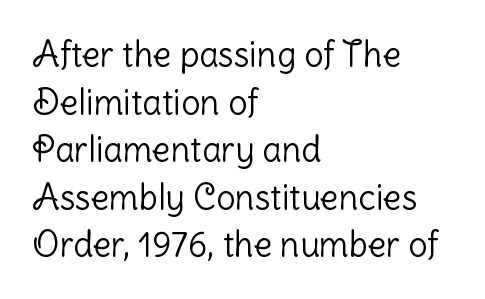
This sample uses plain, unmodified letter spacing. Regular leading. The lettering stays uniformly vertical, giving the passage a roman look. Is this a heavy cut? Hardly; it is regular or lighter. Each line starts at the same left margin while the right side varies.
